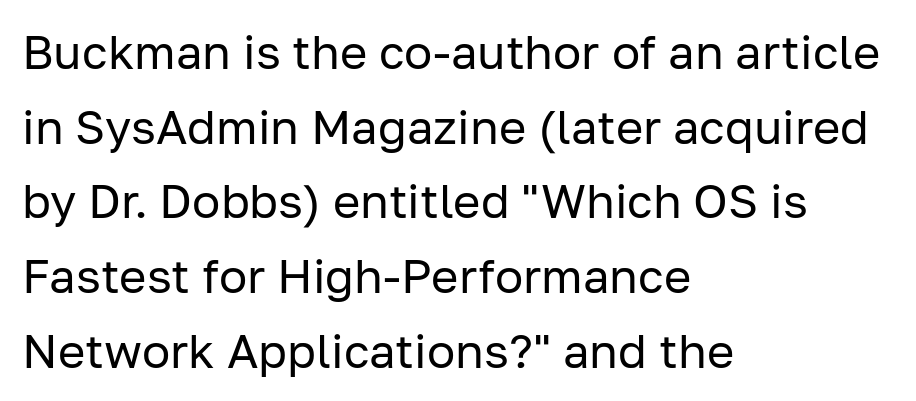
The image shows 47 px regular-weight sans-serif type, upright; set left-aligned, normal line spacing (1.59x), normal letter spacing, not underlined; low stroke contrast and a medium x-height.
